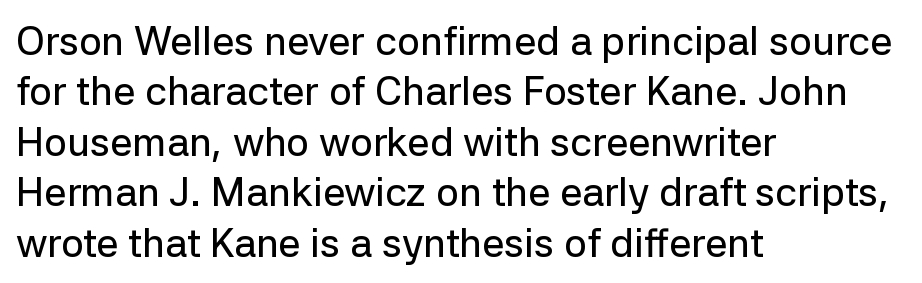
The letters stand upright; this is a roman face. Check under the words: just untouched page. Compared with a centered layout, this one pins lines to the left instead. Baseline-to-baseline distance is the conventional proportion of letter height. Serif or sans? Sans — the stroke terminals are bare.
